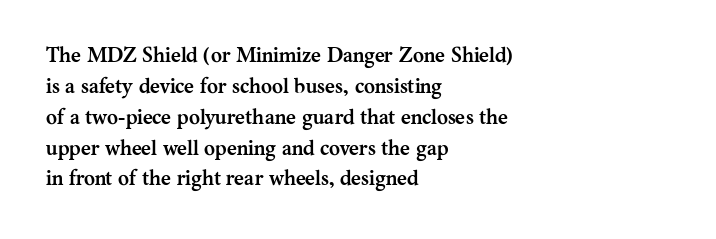
{"italic": "no", "bold": "yes", "underline": "no", "align": "left", "line_spacing": "normal", "line_spacing_ratio": 1.47, "letter_spacing": "normal", "letter_spacing_em": 0.0, "glyph_px": 21}
